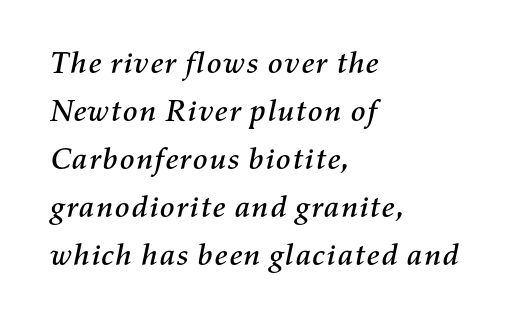
{"italic": "yes", "lean": "right", "slant_degrees": 11, "width": "normal", "stroke_contrast": "medium", "x_height": "medium", "monospaced": "no", "underline": "no", "align": "left", "line_spacing": "normal", "line_spacing_ratio": 1.55, "letter_spacing": "normal", "letter_spacing_em": 0.0, "glyph_px": 31}
